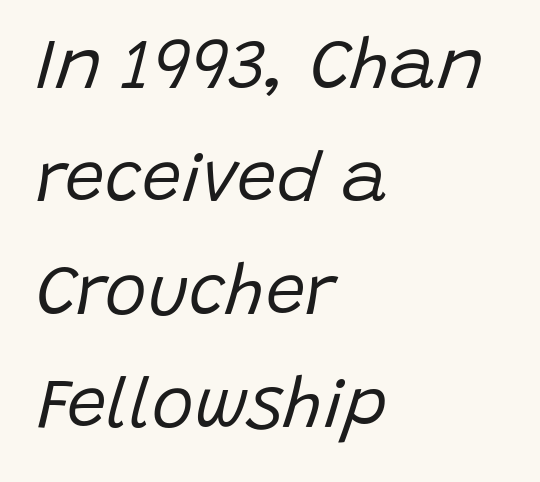
The lines sit at an ordinary, default distance from one another. Compared with typical body copy, the letter spacing here is the same. Looks like regular typesetting: each glyph gets only the width it needs. This rendering uses left alignment, leaving the right contour irregular.
